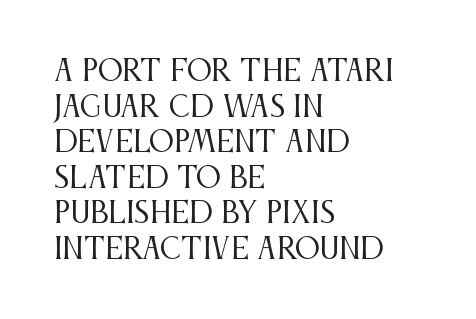
{"serif": "yes", "italic": "no", "bold": "no", "weight": "regular", "width": "condensed", "stroke_contrast": "medium", "x_height": "large", "monospaced": "no", "underline": "no", "align": "left", "line_spacing": "normal", "line_spacing_ratio": 1.27, "letter_spacing": "normal", "letter_spacing_em": 0.0, "glyph_px": 28}
